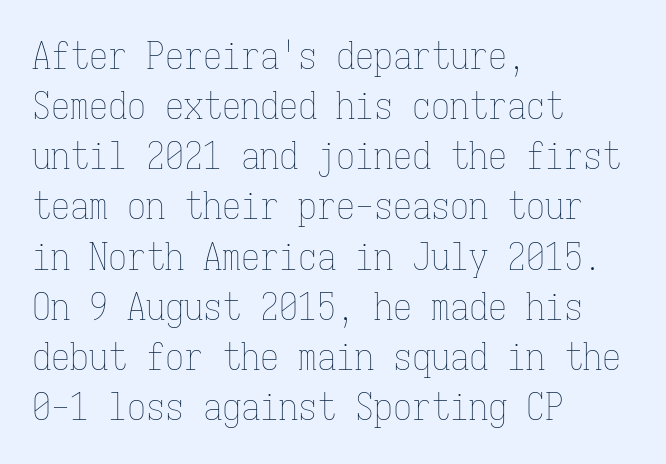
Is the stroke heavy? The answer is a plain regular-or-lighter. The specimen reads as upright at a glance. The passage is arranged the way most books set body copy — flush left. Spacing verdict: monospaced, one width for all characters.
